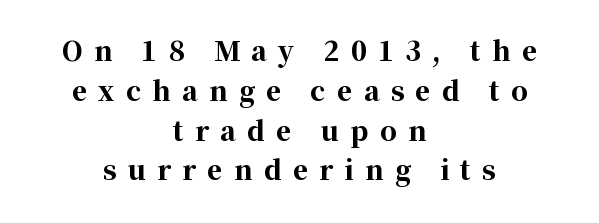
{"italic": "no", "bold": "yes", "underline": "no", "align": "center", "line_spacing": "normal", "line_spacing_ratio": 1.53, "letter_spacing": "wide", "letter_spacing_em": 0.44, "glyph_px": 26}
